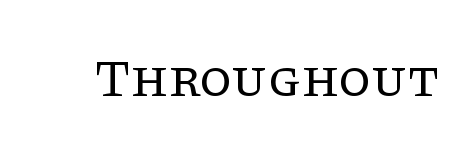
The image shows 53 px regular-weight serif type, upright; set normal letter spacing, not underlined; low stroke contrast and a large x-height.
